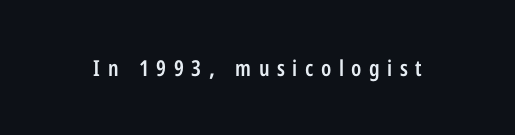
Caption: expanded tracking, letters set apart. The passage shown is not underscored anywhere. Quick note: not italic, upright. A fair bit of extra ink — the face is semibold, not bold.
